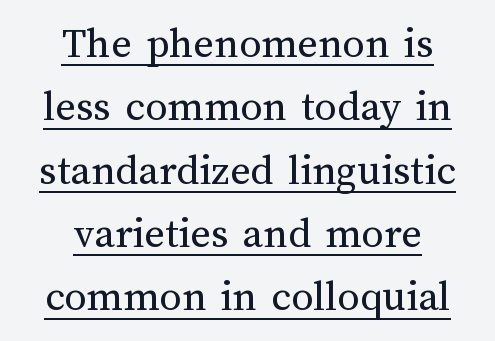
The image shows 44 px regular-weight type, upright; set centered, normal line spacing (1.44x), normal letter spacing, underlined; medium stroke contrast and a medium x-height.
